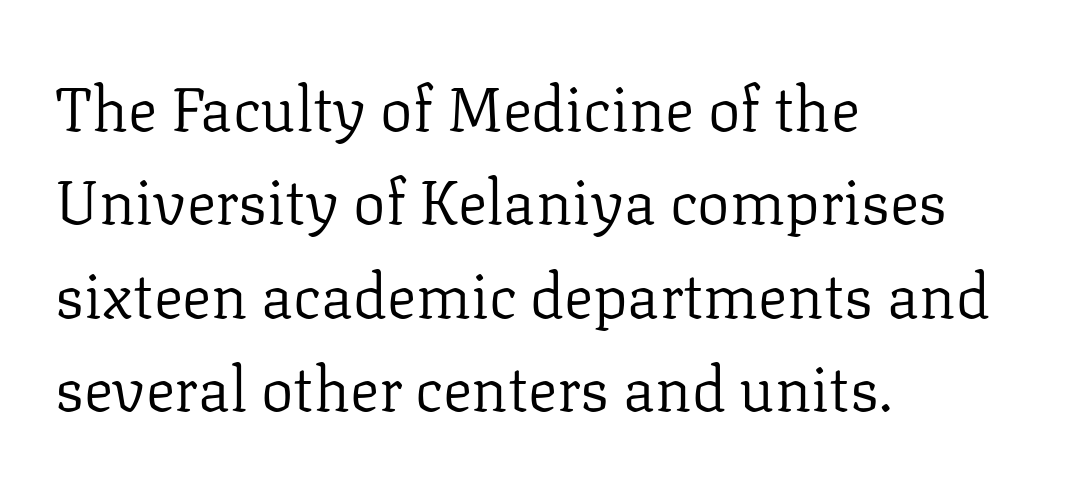
Q: Is the text bold? A: No.
Q: Is the text italic (slanted)? A: No, it is upright.
Q: Is the typeface a serif or a sans-serif typeface? A: Serif.
Q: Is the text underlined? A: No.
Q: How is the paragraph aligned? A: Left-aligned.
Q: Is the spacing between letters normal or unusually wide? A: Normal.
Q: Is the spacing between lines tight, normal or loose? A: Normal.
Q: Width (condensed, normal, or wide)? A: Normal.
Q: Stroke contrast? A: Low.
Q: x-height? A: Medium.
Q: Monospaced? A: No.
